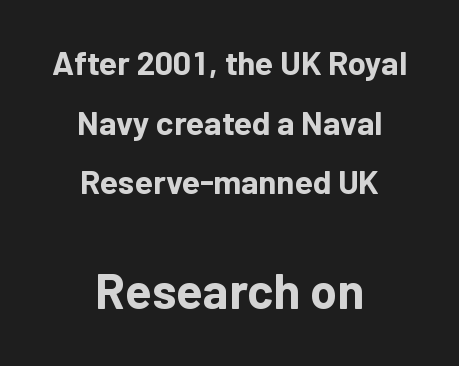
The face used here is proportionally spaced, like ordinary book or web type. Unlike a traditional serif, this face leaves its strokes unadorned. Which chunk is bigger? The second one — the bottom block dwarfs the top. Alignment: centered. Is the type bold? Yes — the strokes are clearly thick and heavy.
